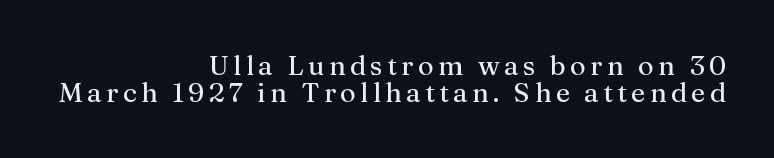
Q: Is the text italic (slanted)? A: No, it is upright.
Q: Is the text underlined? A: No.
Q: How is the paragraph aligned? A: Right-aligned.
Q: Is the spacing between lines tight, normal or loose? A: Tight.
